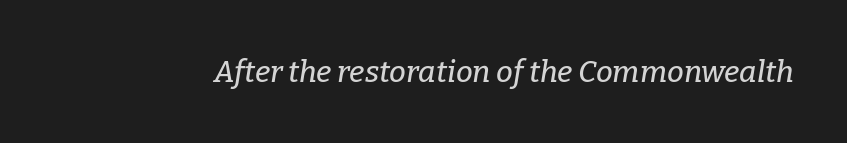
The image shows 30 px serif type, italic (leaning right); set normal letter spacing, not underlined; low stroke contrast and a medium x-height.
